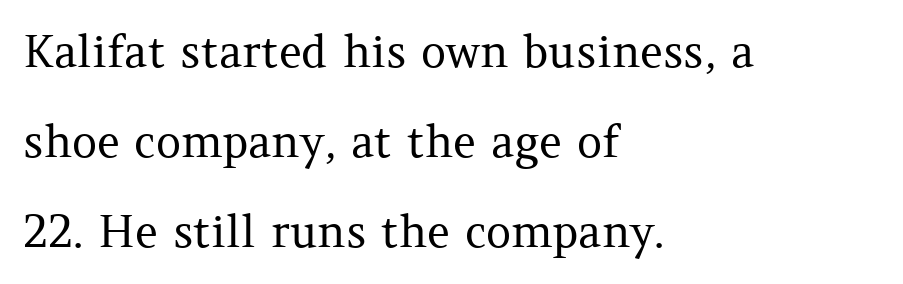
Q: Is the text bold? A: No.
Q: Is the text italic (slanted)? A: No, it is upright.
Q: Is the typeface a serif or a sans-serif typeface? A: Serif.
Q: Is the text underlined? A: No.
Q: How is the paragraph aligned? A: Left-aligned.
Q: Is the spacing between letters normal or unusually wide? A: Normal.
Q: Is the spacing between lines tight, normal or loose? A: Loose.
Q: Width (condensed, normal, or wide)? A: Normal.
Q: Stroke contrast? A: Medium.
Q: x-height? A: Medium.
Q: Monospaced? A: No.
